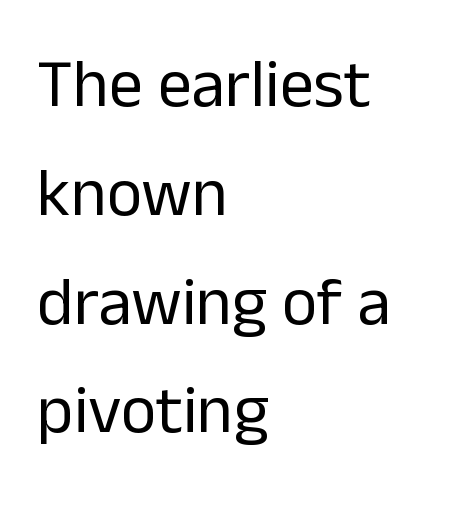
{"serif": "no", "italic": "no", "bold": "no", "weight": "regular", "width": "normal", "stroke_contrast": "low", "x_height": "medium", "monospaced": "no", "underline": "no", "align": "left", "line_spacing": "normal", "line_spacing_ratio": 1.6, "letter_spacing": "normal", "letter_spacing_em": 0.0, "glyph_px": 68}
